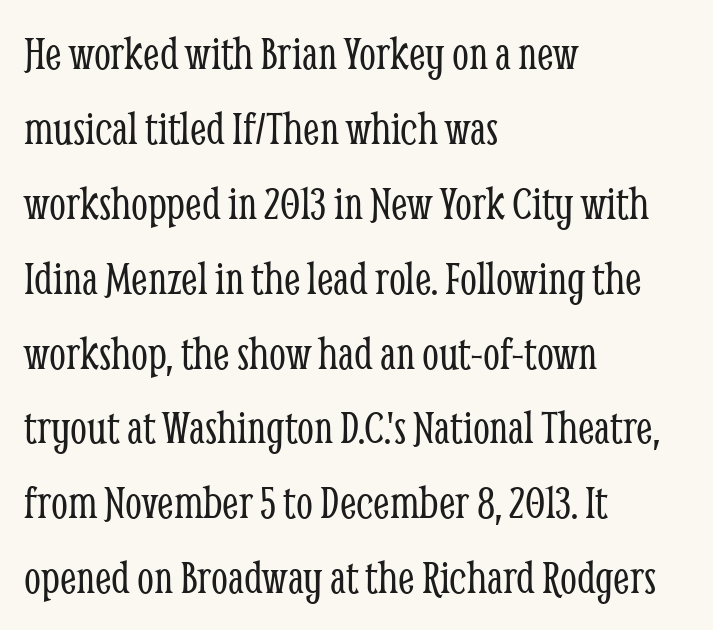
{"serif": "yes", "italic": "no", "bold": "no", "weight": "light", "width": "condensed", "stroke_contrast": "low", "x_height": "medium", "monospaced": "no", "underline": "no", "align": "left", "line_spacing": "normal", "line_spacing_ratio": 1.56, "letter_spacing": "normal", "letter_spacing_em": 0.0, "glyph_px": 48}
